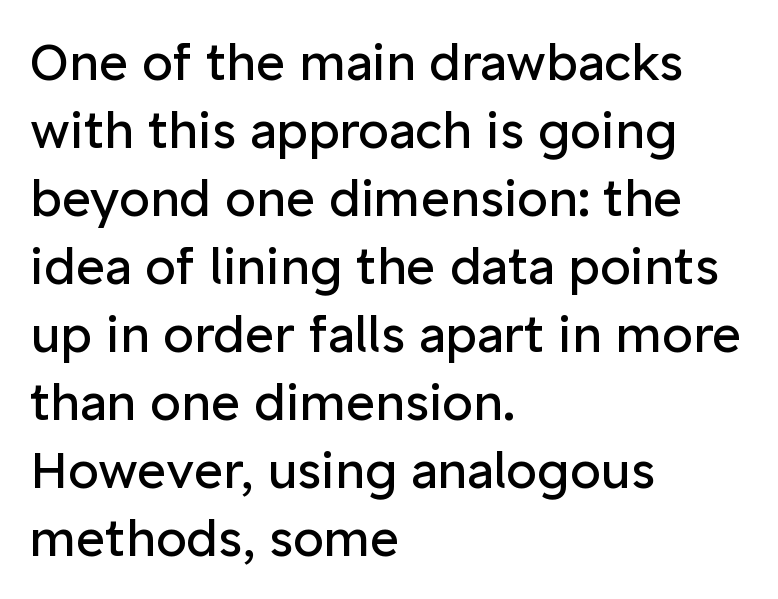
The image shows 50 px regular-weight sans-serif type, upright; set left-aligned, normal line spacing (1.36x), normal letter spacing, not underlined; low stroke contrast and a medium x-height.
